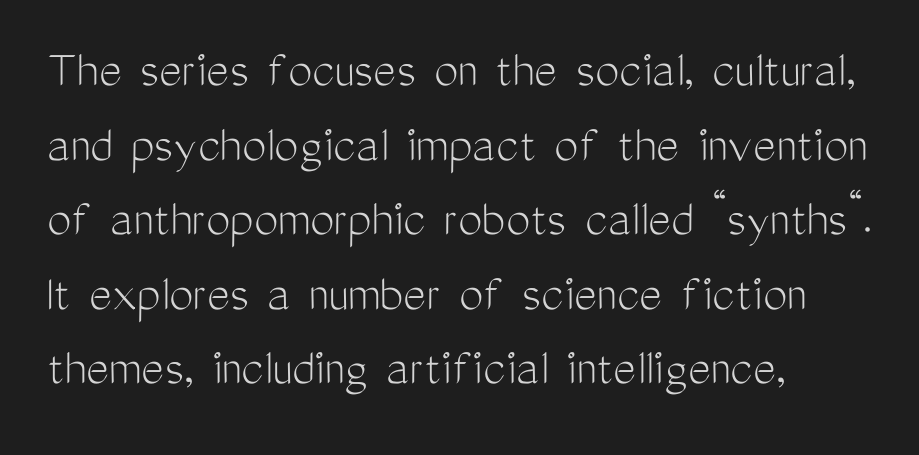
The image shows 54 px light, condensed sans-serif type, upright; set left-aligned, normal line spacing (1.38x), normal letter spacing, not underlined; medium stroke contrast and a medium x-height.
